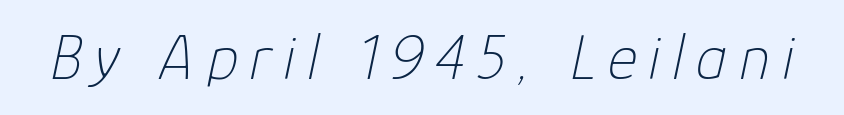
{"italic": "yes", "lean": "right", "slant_degrees": 12, "bold": "no", "weight": "thin", "width": "normal", "stroke_contrast": "low", "x_height": "medium", "monospaced": "no", "underline": "no", "glyph_px": 64}
